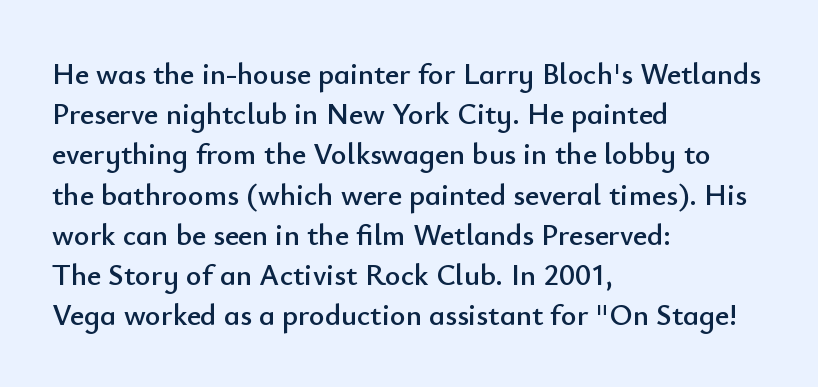
Check under the words: just untouched page. Every row of glyphs begins at an identical x-position on the left. A typesetter would call this proportional, since set widths differ per character. I'd call this a sans setting — the letters go barefoot. Default kerning and tracking; the words read as compact shapes.
